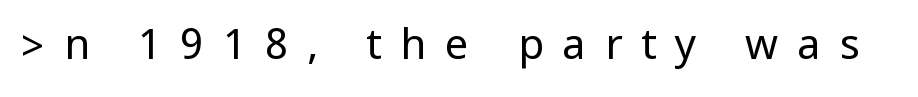
Q: Is the text bold? A: No.
Q: Is the text italic (slanted)? A: No, it is upright.
Q: Is the typeface a serif or a sans-serif typeface? A: Sans-serif.
Q: Is the text underlined? A: No.
Q: Is the spacing between letters normal or unusually wide? A: Unusually wide.
Q: Width (condensed, normal, or wide)? A: Condensed.
Q: Stroke contrast? A: Low.
